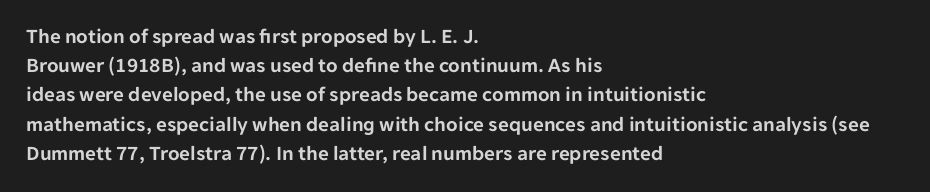
Each word holds together tightly as a unit, with standard inter-letter gaps. Left-aligned paragraph, ragged on the right. The vertical gap from one line to the next is medium. Nope, not italic — everything's standing straight. Check the space under the baseline: it is left empty.
